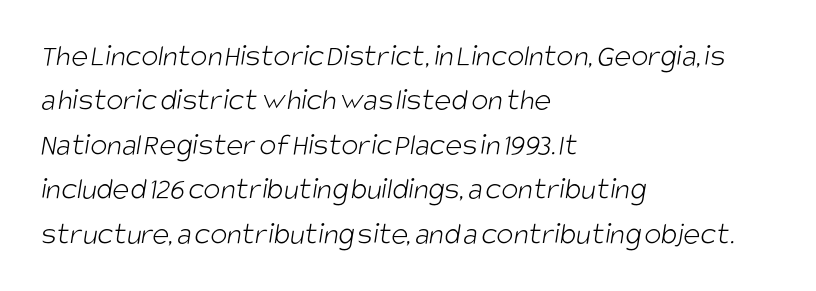
{"serif": "no", "bold": "no", "weight": "light", "width": "condensed", "stroke_contrast": "low", "x_height": "large", "monospaced": "no", "underline": "no", "align": "left", "line_spacing": "normal", "line_spacing_ratio": 1.39, "letter_spacing": "normal", "letter_spacing_em": 0.0, "glyph_px": 32}
